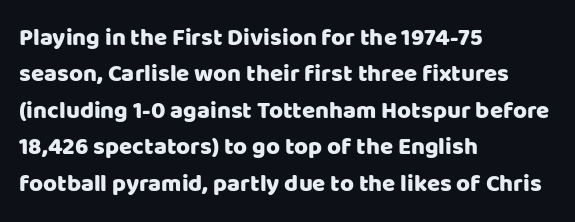
Q: Is the text italic (slanted)? A: No, it is upright.
Q: Is the text underlined? A: No.
Q: How is the paragraph aligned? A: Left-aligned.
Q: Is the spacing between letters normal or unusually wide? A: Normal.
Q: Is the spacing between lines tight, normal or loose? A: Normal.
